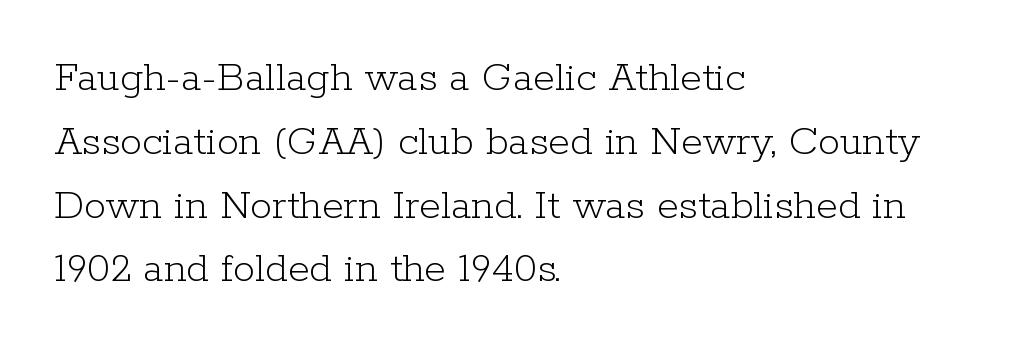
{"serif": "yes", "italic": "no", "bold": "no", "weight": "light", "width": "normal", "stroke_contrast": "low", "x_height": "medium", "monospaced": "no", "underline": "no", "align": "left", "line_spacing": "normal", "line_spacing_ratio": 1.45, "letter_spacing": "normal", "letter_spacing_em": 0.0, "glyph_px": 44}
